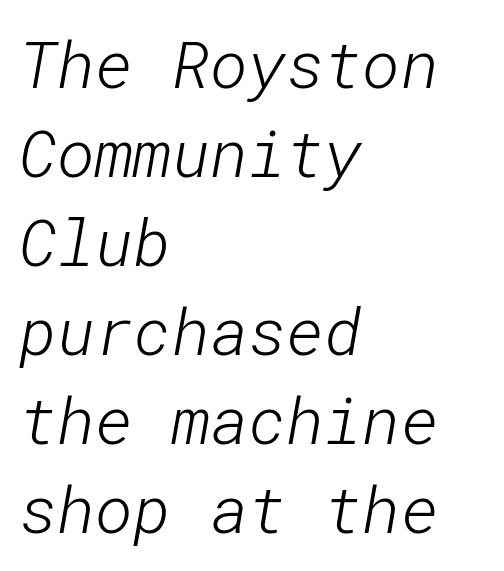
The image shows 65 px light sans-serif type; set left-aligned, normal line spacing (1.37x), normal letter spacing, not underlined; low stroke contrast and a medium x-height.
